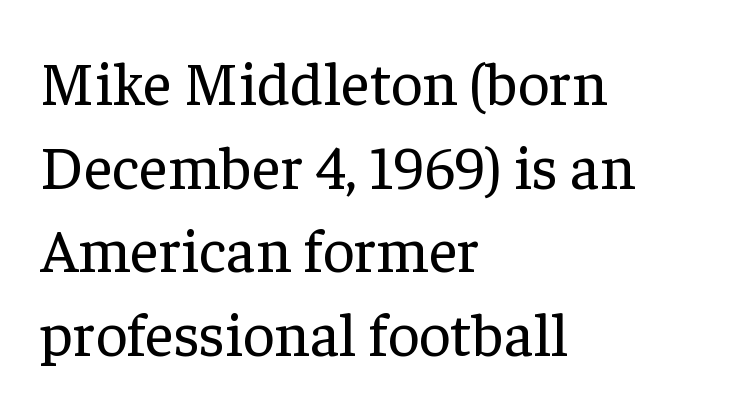
No heavy texture on the line: the type isn't bold. Line starts are locked; line ends wander. Does the leading feel generous? No, just average. Notice how the stems are strictly vertical — no italics here. Yep, those are serifs on the letters. Check the space under the baseline: it is left empty.
